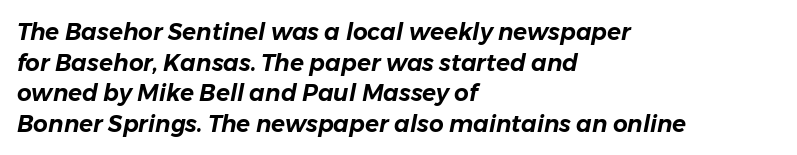
{"italic": "yes", "lean": "right", "slant_degrees": 11, "underline": "no", "align": "left", "line_spacing": "normal", "line_spacing_ratio": 1.33, "letter_spacing": "normal", "letter_spacing_em": 0.0, "glyph_px": 23}
